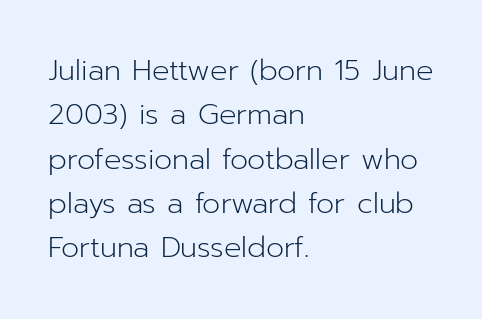
Characters remain perfectly vertical along every line. What kind of face is this? One without serifs — a sans. Short note: letters normally spaced. Nothing heavy about these letters — not bold at all.
